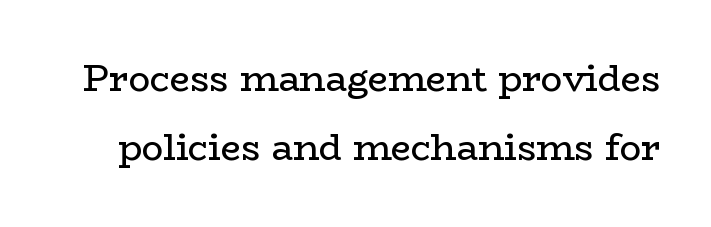
Classification — serif. Here the glyphs are tracked normally, forming tight word shapes. Vertical spacing — loose. Proportional: the letters do not fall into vertical columns. If you drew a line through each stem, it would be perfectly vertical. Descenders hang freely into open space.
